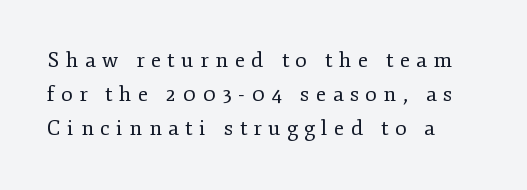
The image shows 21 px text type, upright; set left-aligned, normal line spacing (1.63x), unusually wide letter spacing (+0.31 em), not underlined.
